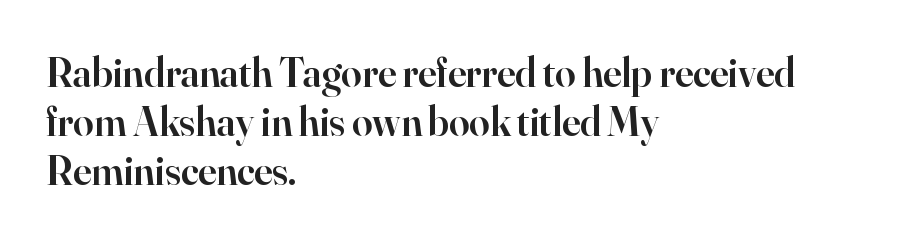
{"serif": "yes", "italic": "no", "bold": "semi", "weight": "semibold", "width": "normal", "stroke_contrast": "high", "x_height": "small", "monospaced": "no", "underline": "no", "align": "left", "line_spacing_ratio": 1.2, "letter_spacing": "normal", "letter_spacing_em": 0.0, "glyph_px": 41}
